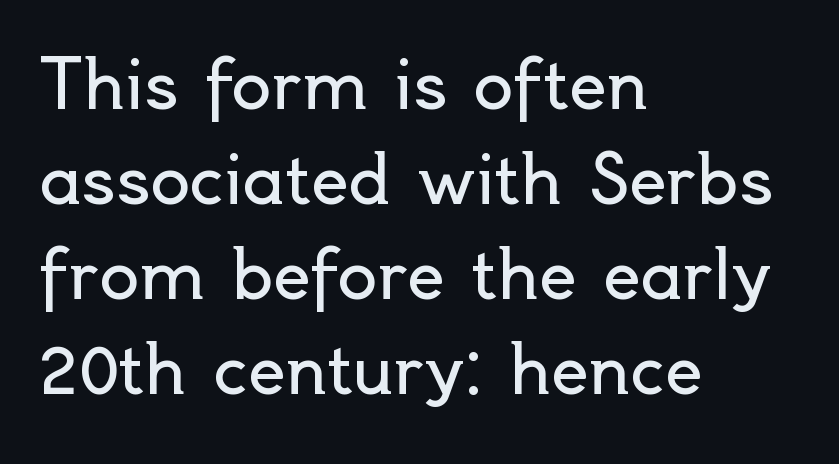
Ascenders rise straight up at ninety degrees. Bold? No — there's no thickening of the strokes. The rendering uses a moderate line-height, typical for paragraphs. Tracking here is standard; glyphs follow each other at the usual distance. All the whitespace from short lines collects on the right.
